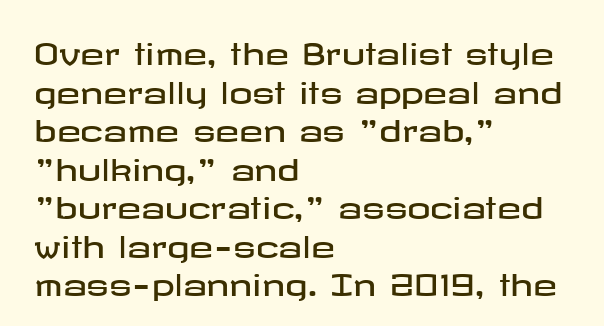
Q: Is the text italic (slanted)? A: No, it is upright.
Q: Is the typeface a serif or a sans-serif typeface? A: Sans-serif.
Q: Is the text underlined? A: No.
Q: How is the paragraph aligned? A: Left-aligned.
Q: Is the spacing between letters normal or unusually wide? A: Normal.
Q: Is the spacing between lines tight, normal or loose? A: Normal.
Q: Width (condensed, normal, or wide)? A: Wide.
Q: Stroke contrast? A: Low.
Q: x-height? A: Medium.
